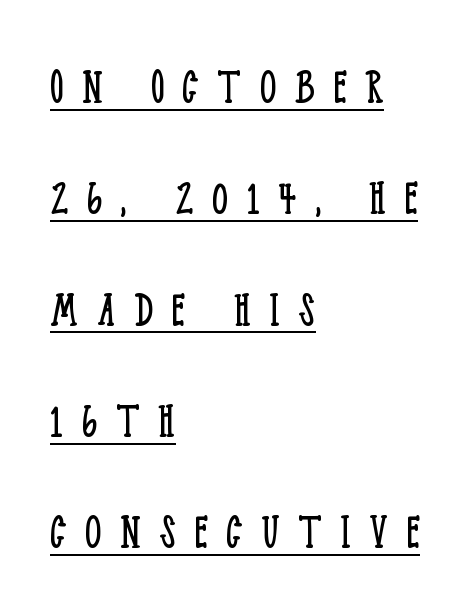
Does the leading feel generous? Absolutely, it's lavish. Counters stay open thanks to moderate or lighter strokes. Unlike italic type, these characters show no tilt at all. Horizontally, the lines are justified to the leading edge only. Looks like someone drew a line under every word here. The letterforms stand isolated, each surrounded by extra space.
